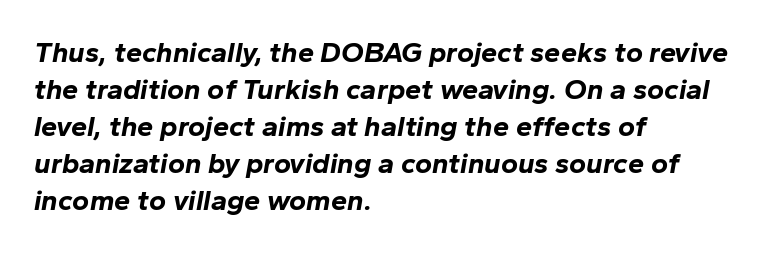
Summary of weight: heavy, a full bold. Designer's note — italics engaged. Spacing verdict: proportional, widths tailored to each character. The letters sit at their default tracking, neither squeezed nor spread. Summary of vertical rhythm: regular, with standard interline spacing. The gap between lines stays unmarked.
